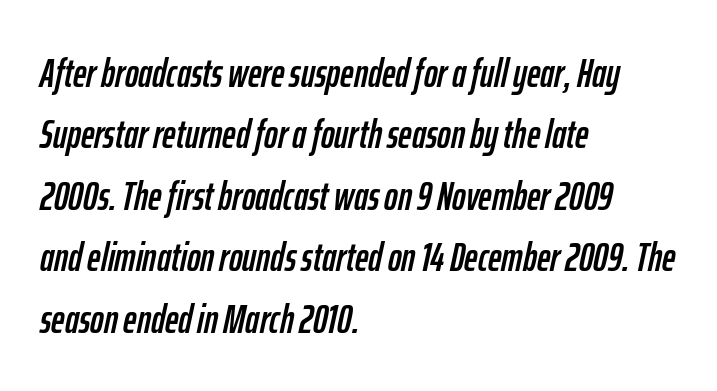
{"italic": "yes", "lean": "right", "slant_degrees": 12, "width": "condensed", "stroke_contrast": "low", "x_height": "medium", "monospaced": "no", "underline": "no", "align": "left", "line_spacing": "normal", "line_spacing_ratio": 1.5, "letter_spacing": "normal", "letter_spacing_em": 0.0, "glyph_px": 41}
